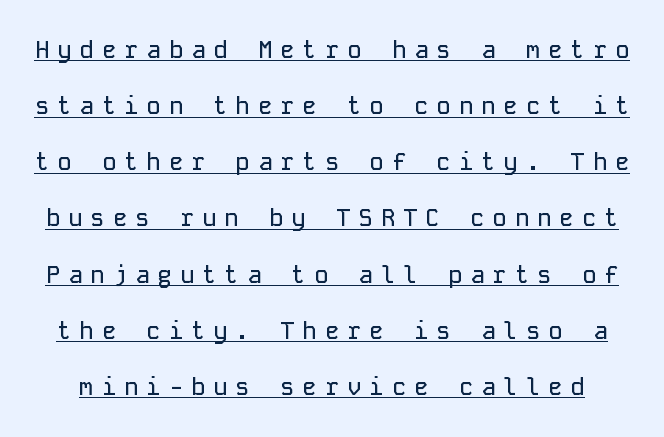
The words here are underlined. Each word looks stretched out because of the extra space between its letters. Is there any slant? The stems are plumb. Leading is clearly above the norm, producing a sparse column.
